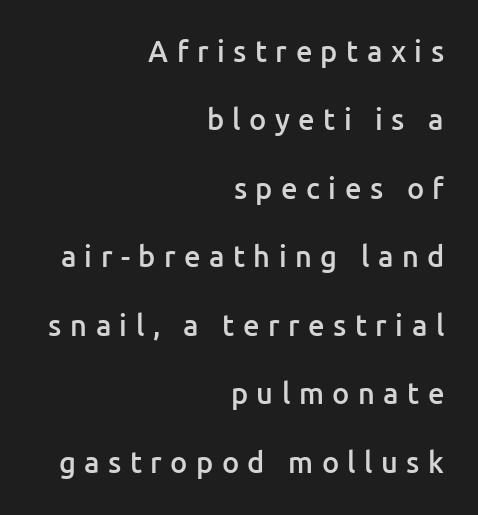
The image shows 29 px semibold sans-serif type, upright; set right-aligned, loose line spacing (2.36x), unusually wide letter spacing (+0.29 em), not underlined; low stroke contrast and a medium x-height.
